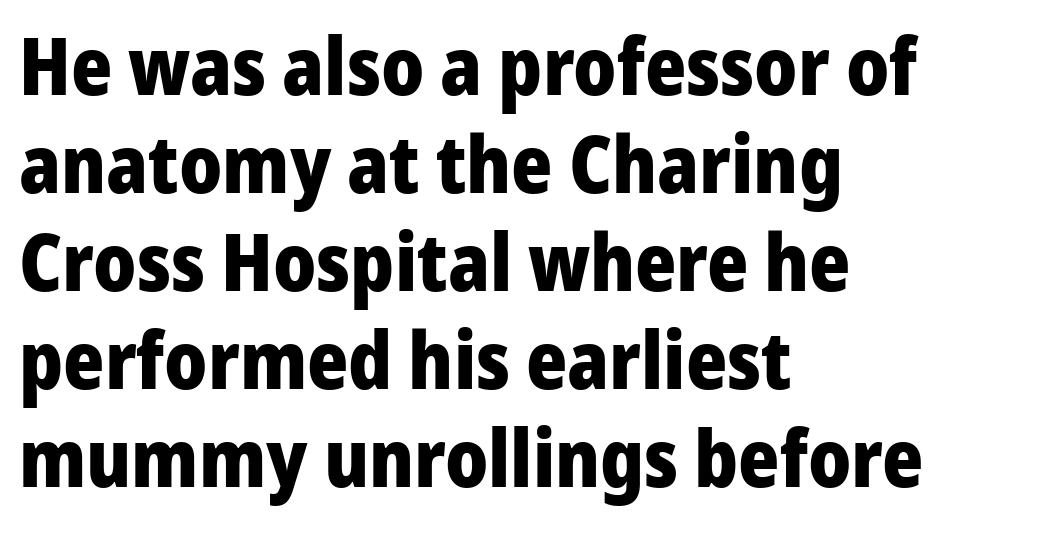
Examine the stroke ends and you'll find no serifs. Strong, thick strokes mark this as bold type. The face used here is rendered with its standard letterfit. Quick note: underline off. Does the lettering tilt? It doesn't — this is upright.
